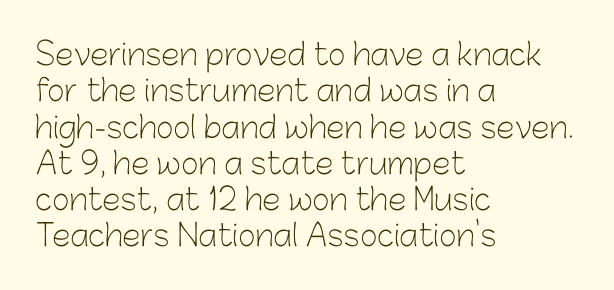
{"serif": "no", "italic": "no", "bold": "no", "weight": "light", "width": "normal", "stroke_contrast": "low", "x_height": "medium", "monospaced": "no", "underline": "no", "align": "left", "line_spacing_ratio": 1.21, "letter_spacing": "normal", "letter_spacing_em": 0.0, "glyph_px": 30}
